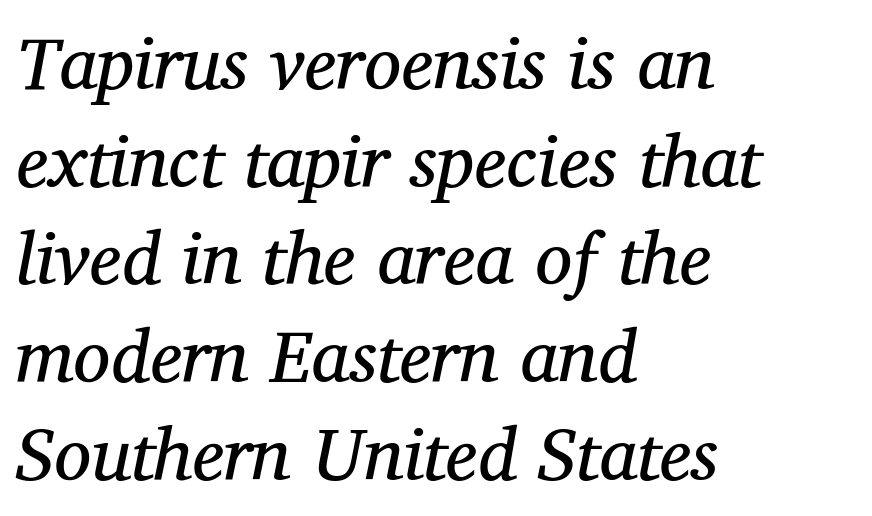
Anything drawn beneath the words? Only blank space. When letters slant like this, we call the style italic. The passage shown is not bold in any degree. Inter-character spacing is left at the font's built-in metrics.
